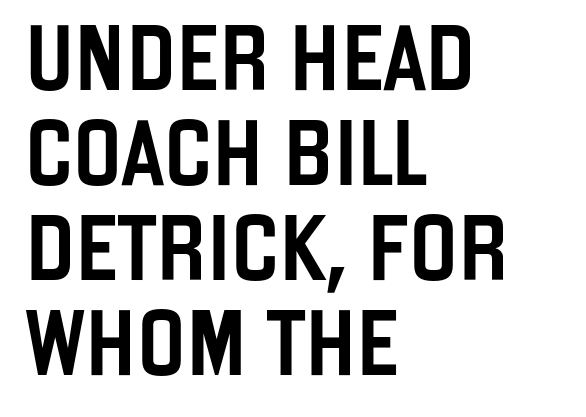
The rendering uses natural spacing where letterforms have individual widths. Reading down the block, your eye returns to a fixed left position each line. Every stem runs plumb, perpendicular to the baseline. The text was rendered using a sans face with plain stroke endings. Descenders hang freely into open space. In terms of letterspacing, this is plain default setting.
